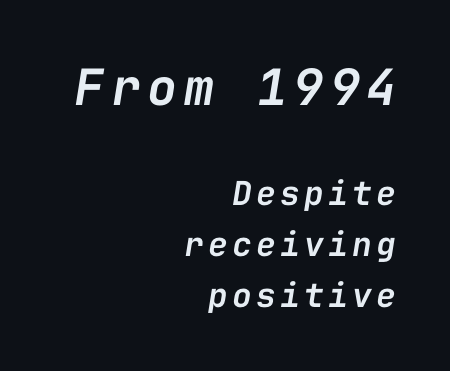
Fixed-width glyphs throughout — classic coding-font behaviour. Look at the stroke-to-counter ratio: somewhat heavy, a semibold. Scale decreases going downward across the two blocks. Is there much room between lines? A standard amount, neither cramped nor airy.
